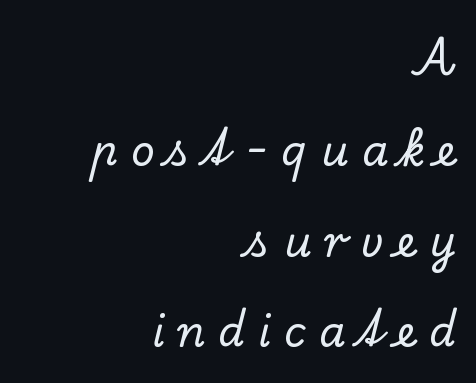
{"serif": "yes", "width": "normal", "stroke_contrast": "low", "x_height": "small", "monospaced": "no", "underline": "no", "align": "right", "line_spacing": "loose", "line_spacing_ratio": 2.15, "letter_spacing": "wide", "letter_spacing_em": 0.31, "glyph_px": 42}
